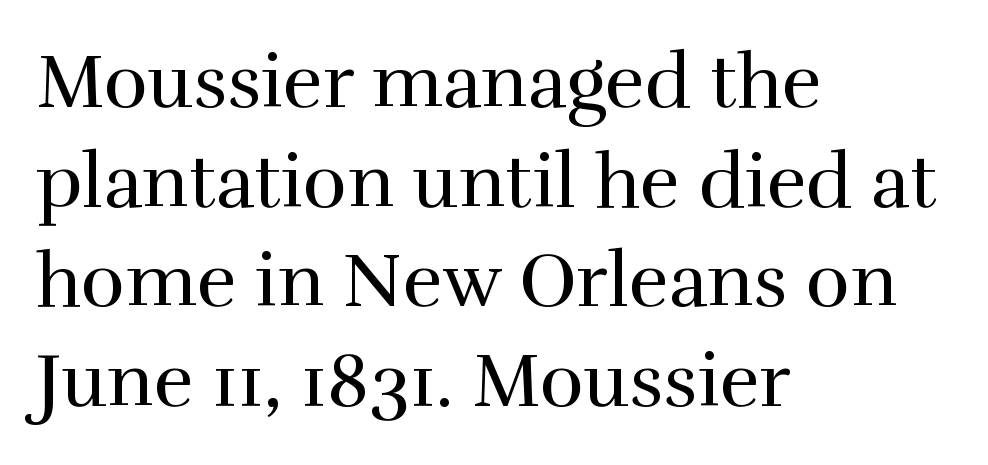
The image shows 75 px regular-weight serif type, upright; set left-aligned, normal line spacing (1.33x), normal letter spacing, not underlined; high stroke contrast and a medium x-height.
